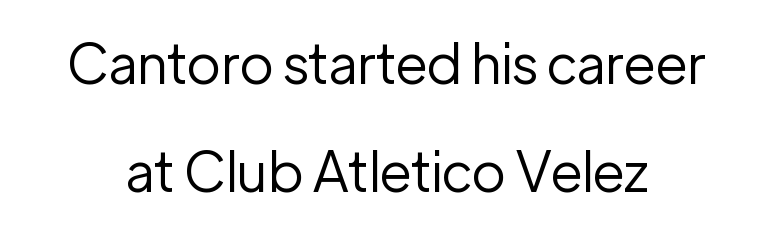
{"serif": "no", "italic": "no", "bold": "no", "weight": "regular", "width": "normal", "stroke_contrast": "low", "x_height": "medium", "monospaced": "no", "underline": "no", "align": "center", "line_spacing": "loose", "line_spacing_ratio": 1.96, "letter_spacing": "normal", "letter_spacing_em": 0.0, "glyph_px": 55}
